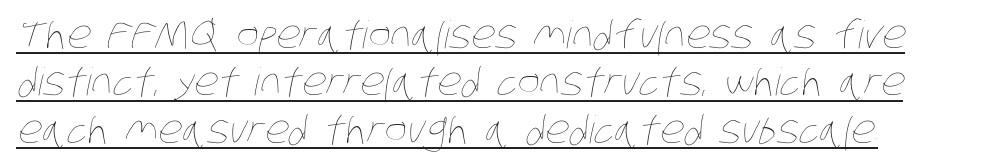
The image shows 38 px thin, condensed type; set normal line spacing (1.25x), normal letter spacing, underlined; low stroke contrast and a large x-height.
